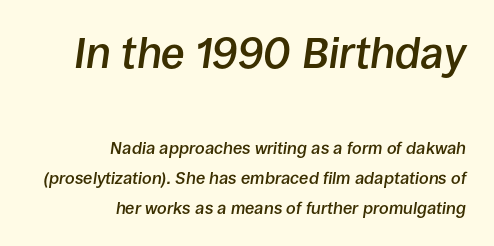
The image shows 43 px semibold type, italic (leaning right); set right-aligned, line spacing 1.76x, normal letter spacing, not underlined; the first (top) block is 2.53x larger; low stroke contrast and a large x-height.
